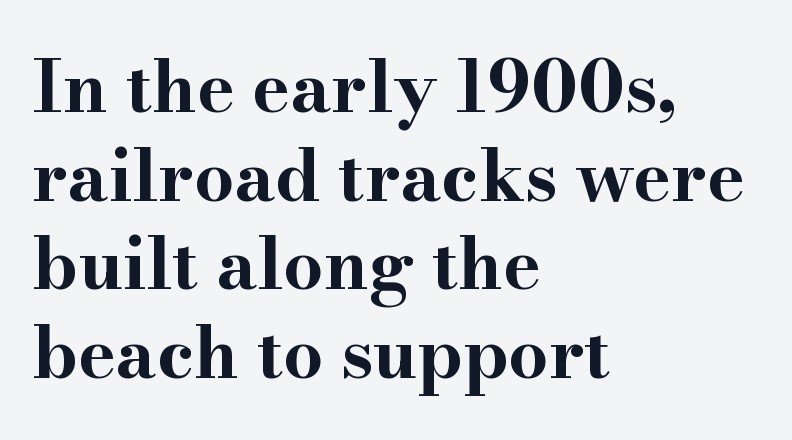
Is there much room between lines? A standard amount, neither cramped nor airy. How heavy is the stroke? Heavy — this is a bold. Here the glyphs are tracked normally, forming tight word shapes. Honestly, there is no underline to notice here at all. The face used here is proportionally spaced, like ordinary book or web type.
